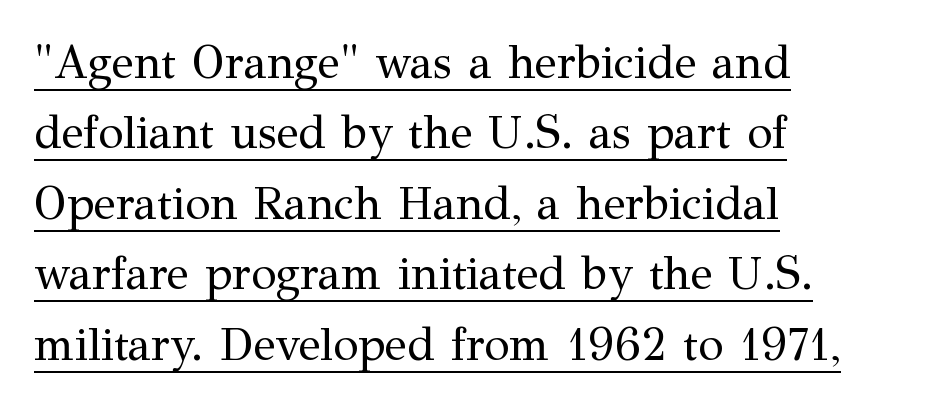
Q: Is the text bold? A: No.
Q: Is the text italic (slanted)? A: No, it is upright.
Q: Is the typeface a serif or a sans-serif typeface? A: Serif.
Q: Is the text underlined? A: Yes.
Q: How is the paragraph aligned? A: Left-aligned.
Q: Is the spacing between letters normal or unusually wide? A: Normal.
Q: Is the spacing between lines tight, normal or loose? A: Normal.
Q: Width (condensed, normal, or wide)? A: Normal.
Q: Stroke contrast? A: Medium.
Q: x-height? A: Medium.
Q: Monospaced? A: No.
